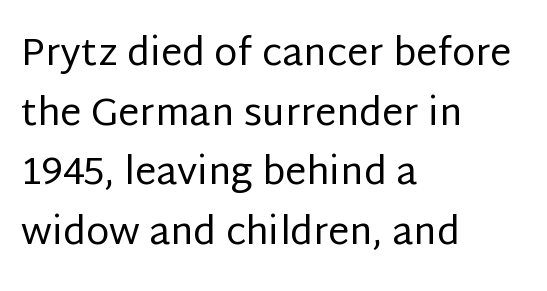
{"serif": "no", "italic": "no", "bold": "no", "weight": "regular", "width": "normal", "stroke_contrast": "low", "x_height": "large", "monospaced": "no", "underline": "no", "align": "left", "line_spacing": "normal", "line_spacing_ratio": 1.57, "letter_spacing": "normal", "letter_spacing_em": 0.0, "glyph_px": 38}
